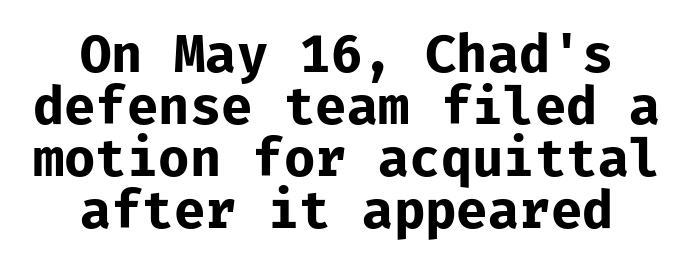
Q: Is the text bold? A: Yes.
Q: Is the text italic (slanted)? A: No, it is upright.
Q: Is the typeface a serif or a sans-serif typeface? A: Sans-serif.
Q: Is the text underlined? A: No.
Q: How is the paragraph aligned? A: Centered.
Q: Is the spacing between letters normal or unusually wide? A: Normal.
Q: Is the spacing between lines tight, normal or loose? A: Tight.
Q: Width (condensed, normal, or wide)? A: Normal.
Q: Stroke contrast? A: Low.
Q: x-height? A: Medium.
